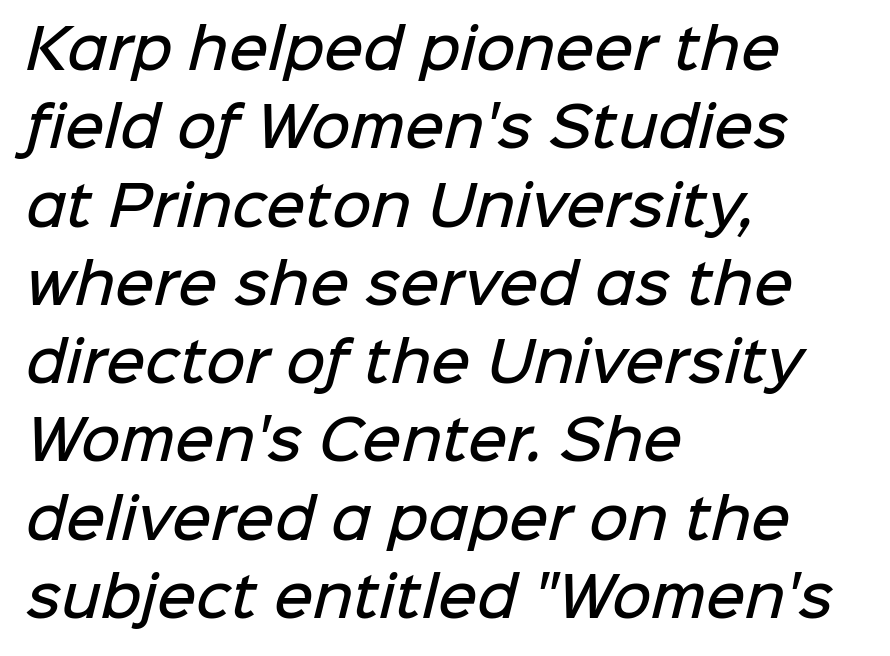
Q: Is the text bold? A: Semi-bold.
Q: Is the typeface a serif or a sans-serif typeface? A: Sans-serif.
Q: Is the text underlined? A: No.
Q: How is the paragraph aligned? A: Left-aligned.
Q: Is the spacing between letters normal or unusually wide? A: Normal.
Q: Is the spacing between lines tight, normal or loose? A: Normal.
Q: Width (condensed, normal, or wide)? A: Normal.
Q: Stroke contrast? A: Low.
Q: x-height? A: Medium.
Q: Monospaced? A: No.
